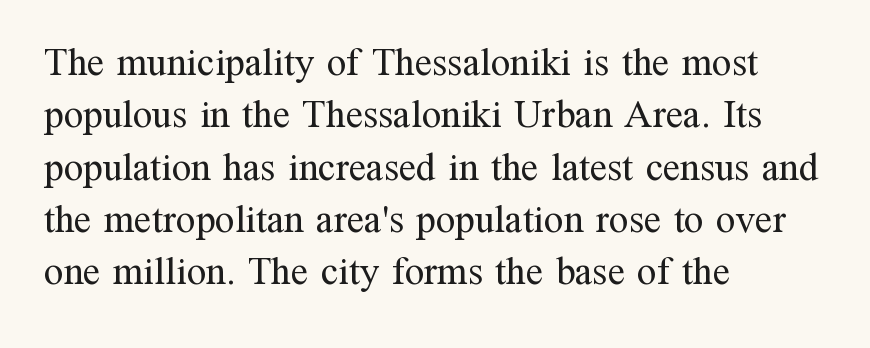
{"serif": "yes", "italic": "no", "bold": "no", "weight": "regular", "width": "normal", "stroke_contrast": "medium", "x_height": "medium", "monospaced": "no", "underline": "no", "align": "left", "line_spacing": "normal", "line_spacing_ratio": 1.34, "letter_spacing": "normal", "letter_spacing_em": 0.0, "glyph_px": 39}
